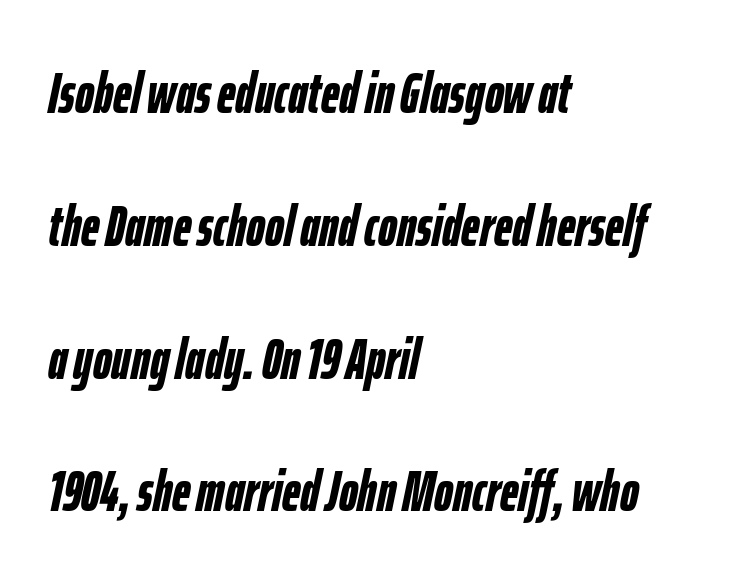
{"italic": "yes", "lean": "right", "slant_degrees": 12, "bold": "yes", "weight": "semibold", "width": "condensed", "stroke_contrast": "low", "x_height": "medium", "monospaced": "no", "underline": "no", "align": "left", "line_spacing": "loose", "line_spacing_ratio": 2.33, "letter_spacing": "normal", "letter_spacing_em": 0.0, "glyph_px": 57}
